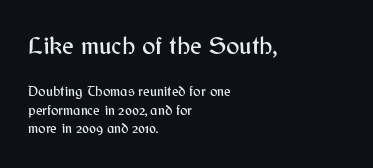
These lines sit exactly where default settings would place them. Reading top to bottom, the characters get smaller at the block break. The compositor pushed each line to the left boundary. Any mark beneath the type? The region is blank. Italic: no, the glyphs are upright roman.
